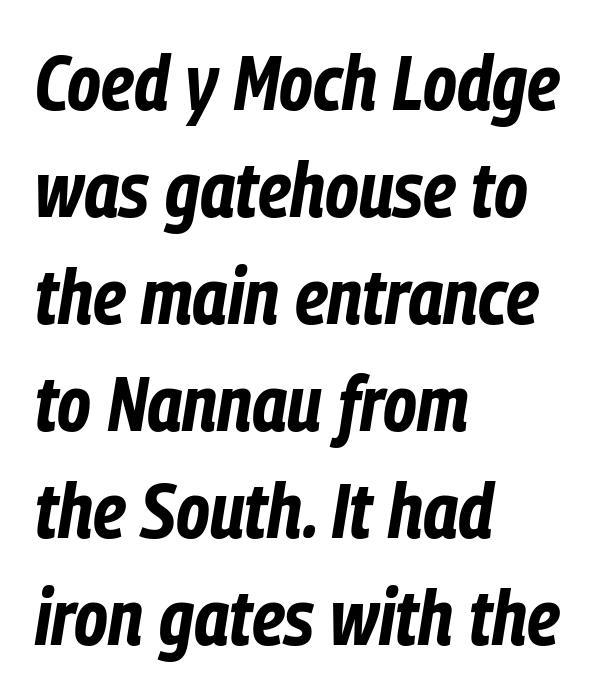
Q: Is the text bold? A: Yes.
Q: Is the text italic (slanted)? A: Yes, it leans right by about 9 degrees.
Q: Is the text underlined? A: No.
Q: How is the paragraph aligned? A: Left-aligned.
Q: Is the spacing between letters normal or unusually wide? A: Normal.
Q: Is the spacing between lines tight, normal or loose? A: Normal.
Q: Width (condensed, normal, or wide)? A: Condensed.
Q: Stroke contrast? A: Low.
Q: x-height? A: Medium.
Q: Monospaced? A: No.
